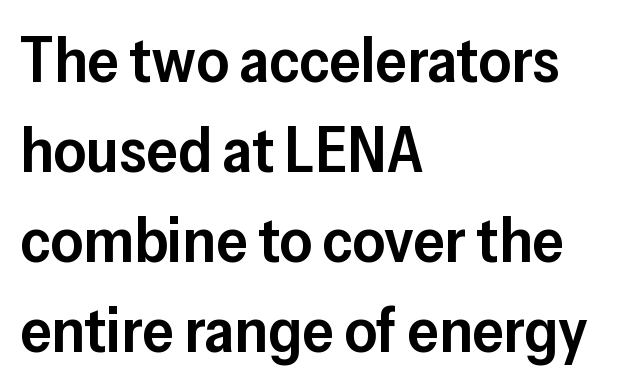
{"serif": "no", "italic": "no", "bold": "semi", "weight": "semibold", "width": "normal", "stroke_contrast": "low", "x_height": "medium", "monospaced": "no", "underline": "no", "align": "left", "line_spacing": "normal", "line_spacing_ratio": 1.43, "letter_spacing": "normal", "letter_spacing_em": 0.0, "glyph_px": 63}
